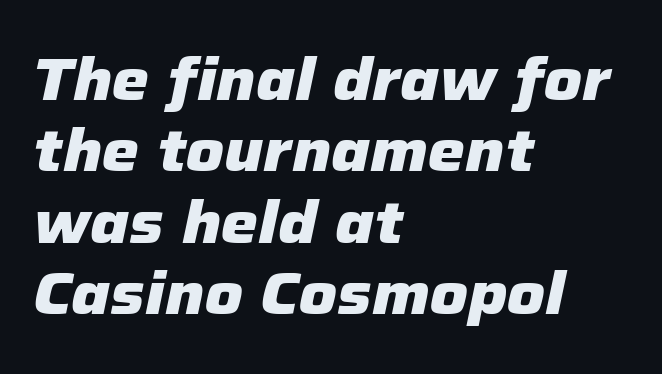
The image shows 59 px heavy type, italic (leaning right); set left-aligned, line spacing 1.21x, normal letter spacing, not underlined; low stroke contrast and a medium x-height.
